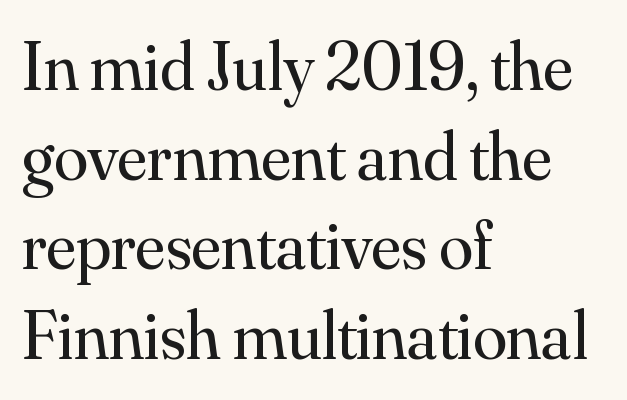
Yep, those are serifs on the letters. Tracking here is standard; glyphs follow each other at the usual distance. The leading is moderate, giving the passage an even texture. Character widths vary here, with narrow letters taking less room than wide ones. Ascenders rise straight up at ninety degrees. Does the copy run flush right? No — it runs flush left.
